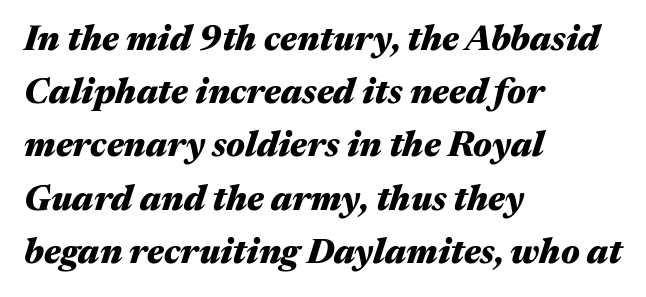
Q: Is the text bold? A: Yes.
Q: Is the text italic (slanted)? A: Yes, it leans right by about 17 degrees.
Q: Is the text underlined? A: No.
Q: How is the paragraph aligned? A: Left-aligned.
Q: Is the spacing between letters normal or unusually wide? A: Normal.
Q: Is the spacing between lines tight, normal or loose? A: Normal.
Q: Width (condensed, normal, or wide)? A: Wide.
Q: Stroke contrast? A: Medium.
Q: x-height? A: Medium.
Q: Monospaced? A: No.
